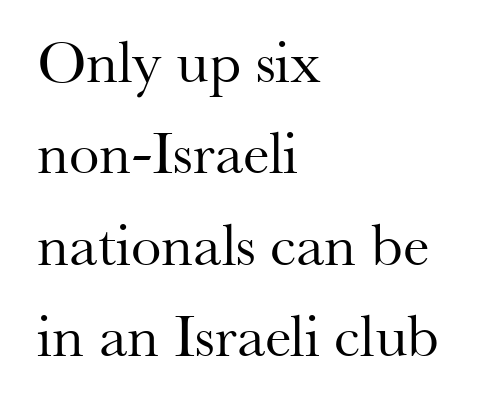
{"serif": "yes", "italic": "no", "bold": "no", "weight": "regular", "width": "normal", "stroke_contrast": "medium", "x_height": "small", "monospaced": "no", "underline": "no", "align": "left", "line_spacing": "normal", "line_spacing_ratio": 1.5, "letter_spacing": "normal", "letter_spacing_em": 0.0, "glyph_px": 61}
